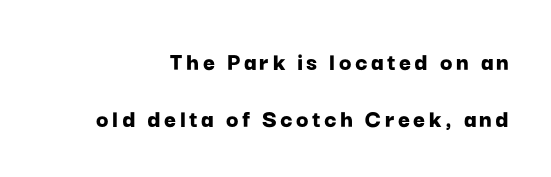
Q: Is the text bold? A: Yes.
Q: Is the text italic (slanted)? A: No, it is upright.
Q: Is the text underlined? A: No.
Q: Is the spacing between lines tight, normal or loose? A: Loose.
